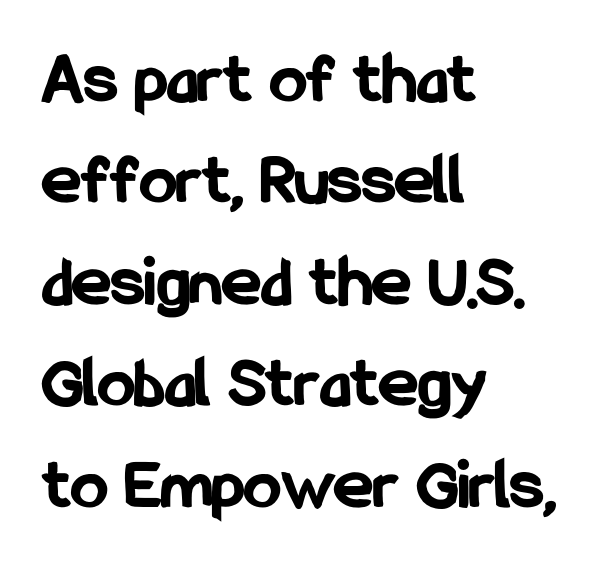
{"serif": "no", "italic": "no", "bold": "yes", "weight": "bold", "width": "condensed", "stroke_contrast": "low", "x_height": "medium", "monospaced": "no", "underline": "no", "align": "left", "line_spacing": "normal", "line_spacing_ratio": 1.37, "letter_spacing": "normal", "letter_spacing_em": 0.0, "glyph_px": 74}
